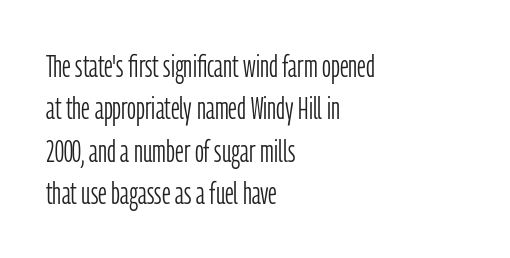
Q: Is the text bold? A: No.
Q: Is the text italic (slanted)? A: No, it is upright.
Q: Is the typeface a serif or a sans-serif typeface? A: Sans-serif.
Q: Is the text underlined? A: No.
Q: How is the paragraph aligned? A: Left-aligned.
Q: Is the spacing between letters normal or unusually wide? A: Normal.
Q: Is the spacing between lines tight, normal or loose? A: Normal.
Q: Width (condensed, normal, or wide)? A: Condensed.
Q: Stroke contrast? A: Low.
Q: x-height? A: Medium.
Q: Monospaced? A: No.
